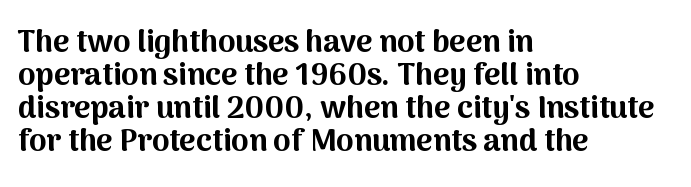
No extra tracking has been applied to these lines. Thick stems and heavy bowls — unmistakably bold. Is there any slant? The stems are plumb. Check where the strokes stop: nothing finishes them off — pure sans.
